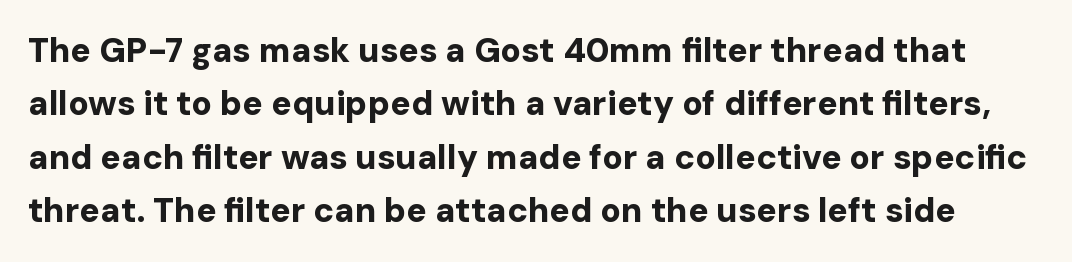
The image shows 34 px bold sans-serif type, upright; set normal line spacing (1.57x), normal letter spacing, not underlined; low stroke contrast and a medium x-height.
